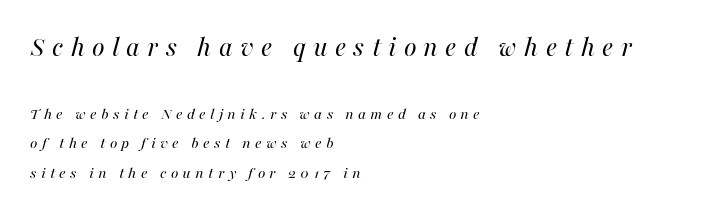
{"italic": "yes", "lean": "right", "slant_degrees": 16, "bold": "no", "weight": "regular", "width": "normal", "stroke_contrast": "high", "x_height": "medium", "monospaced": "no", "underline": "no", "align": "left", "line_spacing_ratio": 1.72, "letter_spacing": "wide", "letter_spacing_em": 0.25, "larger_block": "first", "size_ratio": 1.71, "glyph_px": 29}
